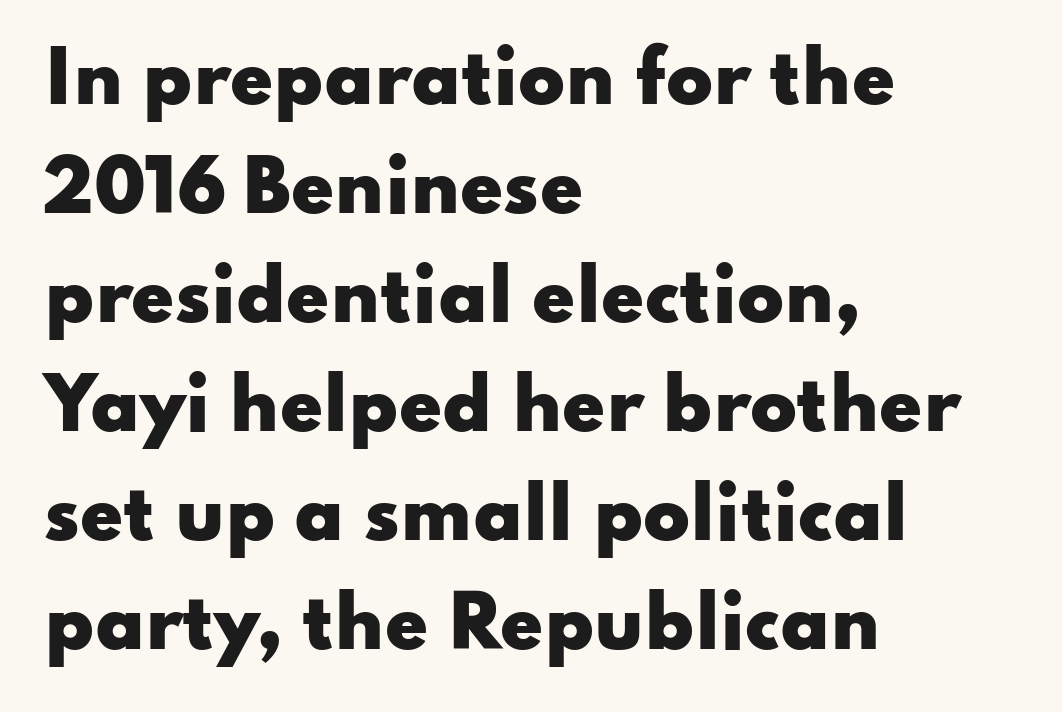
{"serif": "no", "italic": "no", "bold": "yes", "weight": "heavy", "width": "wide", "stroke_contrast": "low", "x_height": "small", "monospaced": "no", "underline": "no", "align": "left", "line_spacing": "normal", "line_spacing_ratio": 1.58, "letter_spacing": "normal", "letter_spacing_em": 0.0, "glyph_px": 69}
